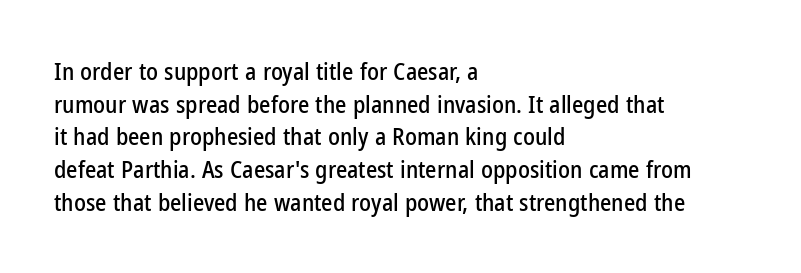
{"italic": "no", "underline": "no", "align": "left", "line_spacing": "normal", "line_spacing_ratio": 1.36, "letter_spacing": "normal", "letter_spacing_em": 0.0, "glyph_px": 24}
